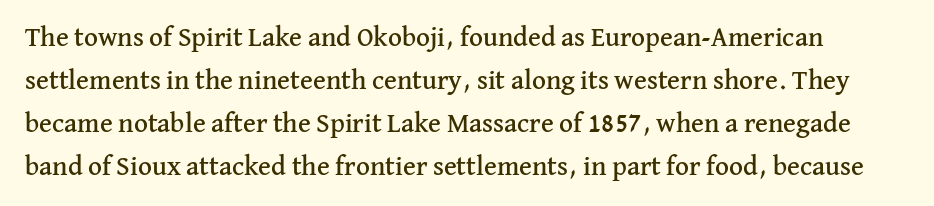
The image shows 27 px text type, upright; set normal line spacing (1.59x), normal letter spacing, not underlined.
